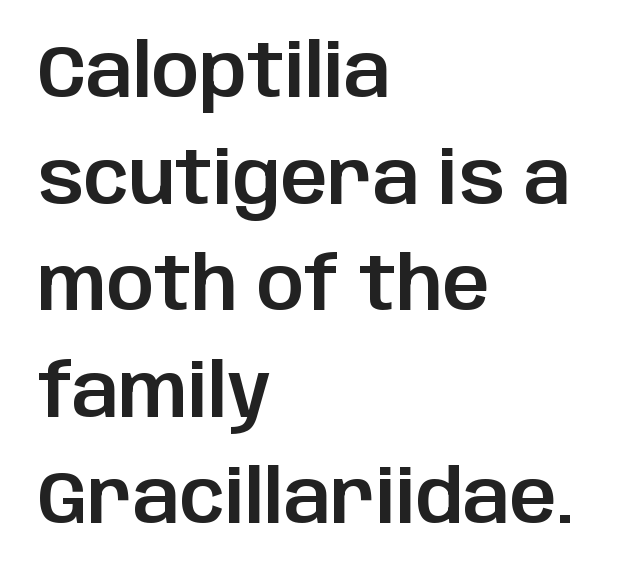
Q: Is the text italic (slanted)? A: No, it is upright.
Q: Is the typeface a serif or a sans-serif typeface? A: Sans-serif.
Q: Is the text underlined? A: No.
Q: How is the paragraph aligned? A: Left-aligned.
Q: Is the spacing between letters normal or unusually wide? A: Normal.
Q: Is the spacing between lines tight, normal or loose? A: Normal.
Q: Width (condensed, normal, or wide)? A: Normal.
Q: Stroke contrast? A: Low.
Q: x-height? A: Large.
Q: Monospaced? A: No.
